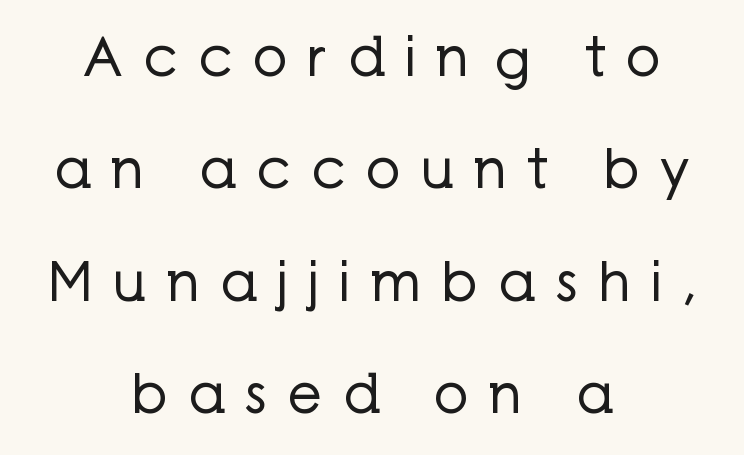
{"serif": "no", "italic": "no", "bold": "no", "weight": "regular", "width": "normal", "stroke_contrast": "low", "x_height": "medium", "monospaced": "no", "underline": "no", "align": "center", "line_spacing": "loose", "line_spacing_ratio": 2.08, "letter_spacing": "wide", "letter_spacing_em": 0.38, "glyph_px": 54}
